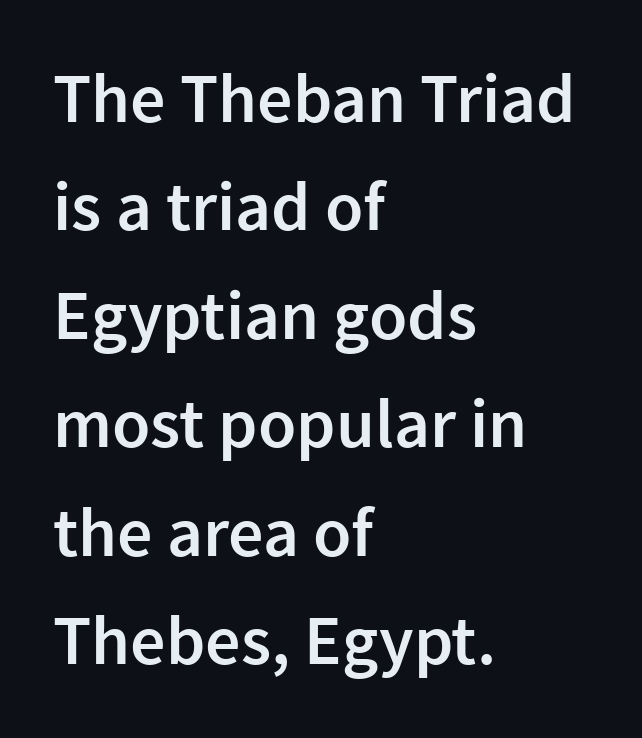
{"serif": "no", "italic": "no", "bold": "semi", "weight": "semibold", "width": "normal", "stroke_contrast": "low", "x_height": "medium", "monospaced": "no", "underline": "no", "align": "left", "line_spacing": "normal", "line_spacing_ratio": 1.55, "letter_spacing": "normal", "letter_spacing_em": 0.0, "glyph_px": 70}
